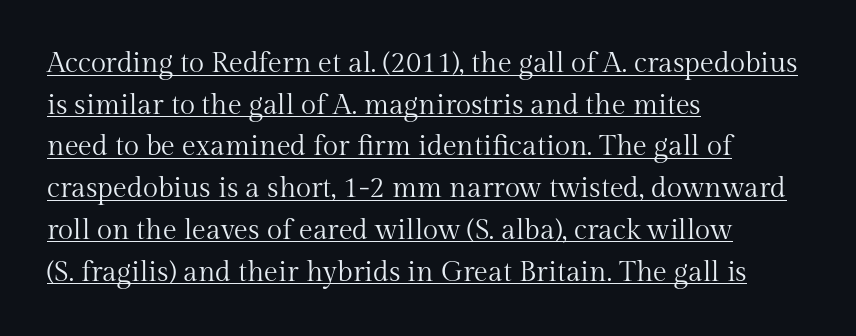
{"serif": "yes", "italic": "no", "bold": "no", "weight": "regular", "width": "normal", "stroke_contrast": "medium", "x_height": "medium", "monospaced": "no", "underline": "yes", "align": "left", "line_spacing": "normal", "line_spacing_ratio": 1.49, "letter_spacing": "normal", "letter_spacing_em": 0.0, "glyph_px": 28}
